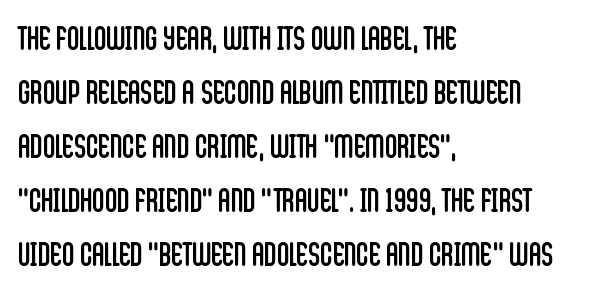
The image shows 34 px regular-weight, condensed sans-serif type, upright; set left-aligned, normal line spacing (1.59x), normal letter spacing, not underlined; low stroke contrast and a large x-height.
